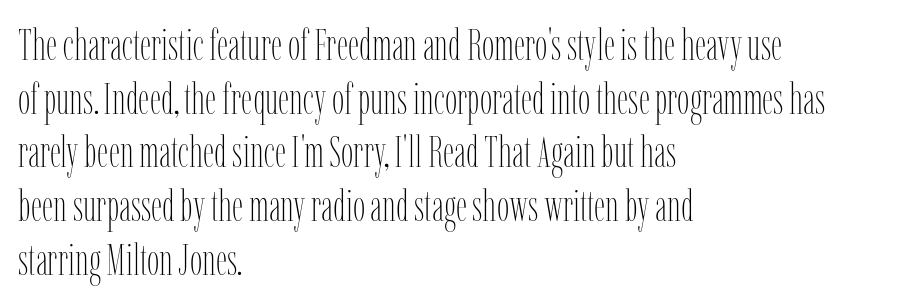
{"italic": "no", "bold": "no", "weight": "thin", "width": "condensed", "stroke_contrast": "low", "x_height": "medium", "monospaced": "no", "underline": "no", "align": "left", "line_spacing_ratio": 1.22, "letter_spacing": "normal", "letter_spacing_em": 0.0, "glyph_px": 44}
